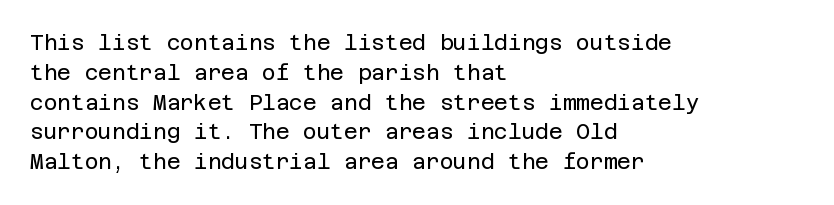
The image shows 21 px text type, upright; set left-aligned, normal line spacing (1.42x), normal letter spacing, not underlined.
